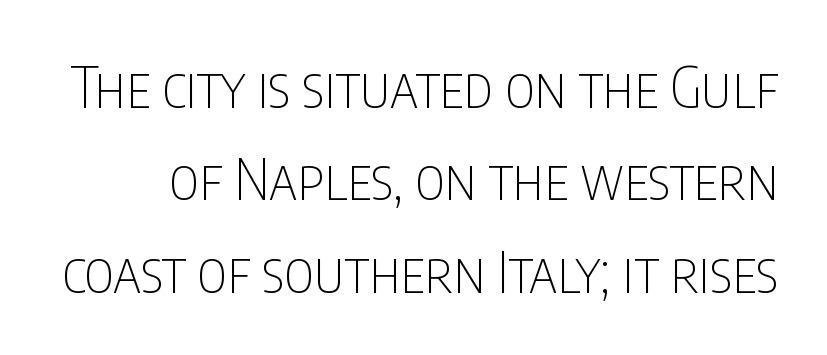
{"serif": "no", "italic": "no", "bold": "no", "weight": "thin", "width": "condensed", "stroke_contrast": "low", "x_height": "large", "monospaced": "no", "underline": "no", "line_spacing": "normal", "line_spacing_ratio": 1.62, "letter_spacing": "normal", "letter_spacing_em": 0.0, "glyph_px": 57}
